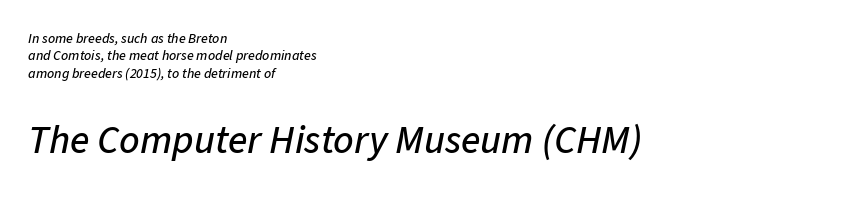
{"italic": "yes", "lean": "right", "slant_degrees": 11, "width": "normal", "stroke_contrast": "low", "x_height": "medium", "monospaced": "no", "underline": "no", "align": "left", "line_spacing_ratio": 1.24, "letter_spacing": "normal", "letter_spacing_em": 0.0, "larger_block": "second", "size_ratio": 2.86, "glyph_px": 40}
